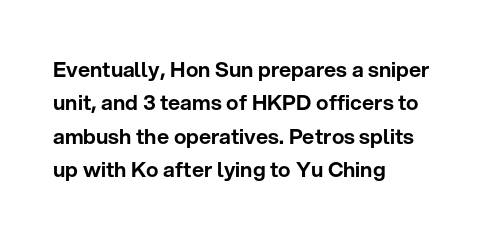
{"italic": "no", "underline": "no", "align": "left", "line_spacing": "normal", "line_spacing_ratio": 1.59, "letter_spacing": "normal", "letter_spacing_em": 0.0, "glyph_px": 21}
